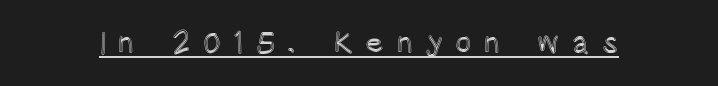
{"italic": "no", "width": "condensed", "x_height": "large", "monospaced": "no", "underline": "yes", "letter_spacing": "wide", "letter_spacing_em": 0.41, "glyph_px": 30}
